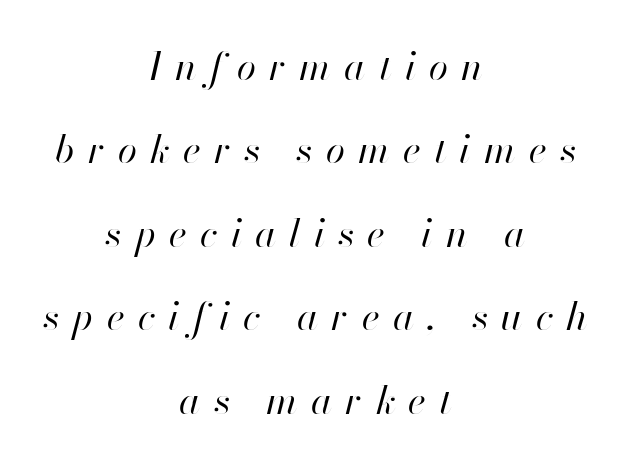
{"italic": "yes", "lean": "right", "slant_degrees": 13, "bold": "no", "weight": "regular", "width": "normal", "stroke_contrast": "high", "x_height": "small", "monospaced": "no", "underline": "no", "align": "center", "line_spacing": "loose", "line_spacing_ratio": 2.14, "letter_spacing": "wide", "letter_spacing_em": 0.34, "glyph_px": 39}
